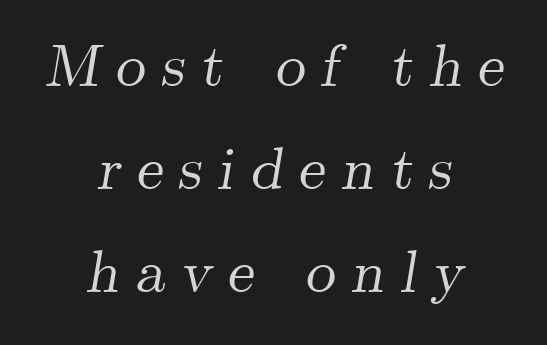
{"serif": "yes", "italic": "yes", "lean": "right", "slant_degrees": 9, "width": "normal", "stroke_contrast": "medium", "x_height": "small", "monospaced": "no", "underline": "no", "align": "center", "line_spacing_ratio": 1.72, "letter_spacing": "wide", "letter_spacing_em": 0.26, "glyph_px": 60}
